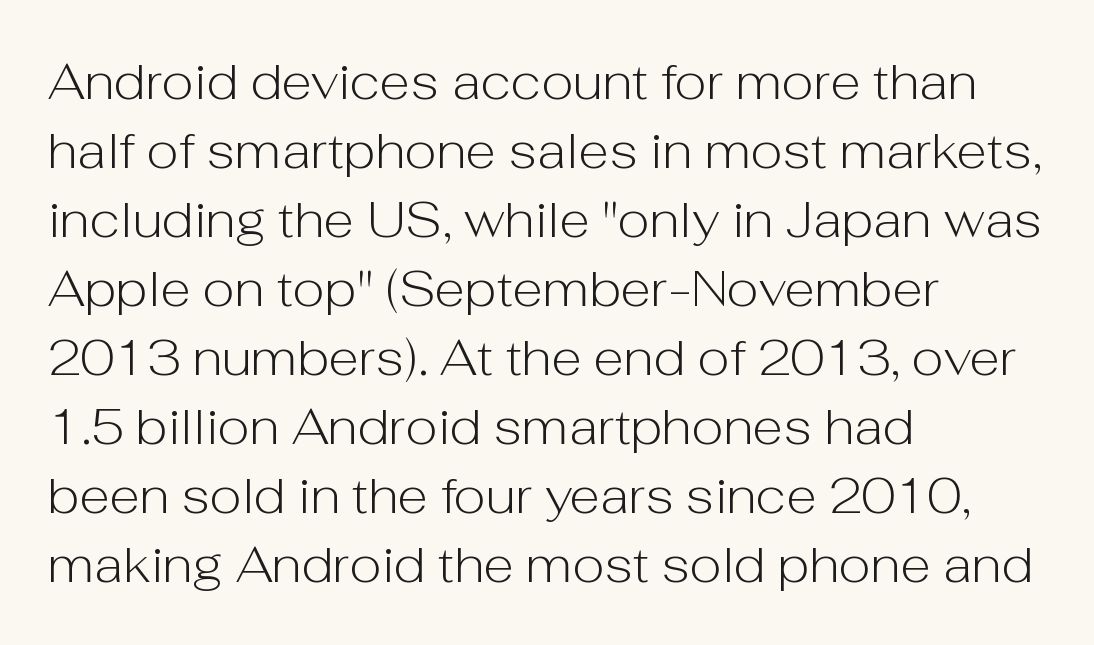
The image shows 50 px light sans-serif type, upright; set left-aligned, normal line spacing (1.38x), normal letter spacing, not underlined; low stroke contrast and a medium x-height.
